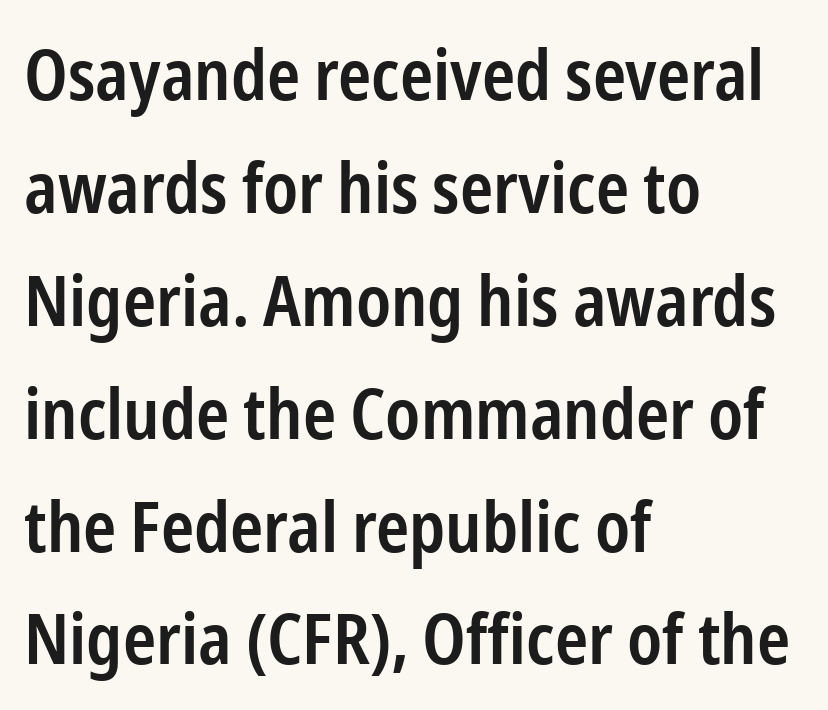
The image shows 71 px semibold, condensed sans-serif type, upright; set left-aligned, normal line spacing (1.59x), normal letter spacing, not underlined; low stroke contrast and a medium x-height.
